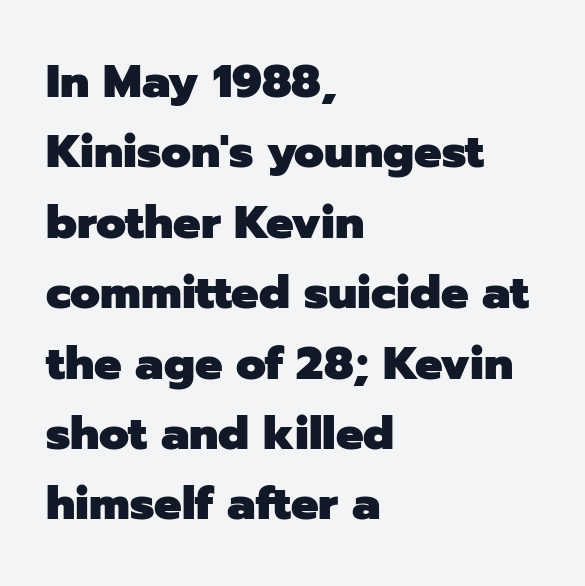
{"serif": "no", "italic": "no", "bold": "yes", "weight": "heavy", "width": "normal", "stroke_contrast": "low", "x_height": "medium", "monospaced": "no", "underline": "no", "align": "left", "line_spacing": "normal", "line_spacing_ratio": 1.53, "letter_spacing": "normal", "letter_spacing_em": 0.0, "glyph_px": 46}
